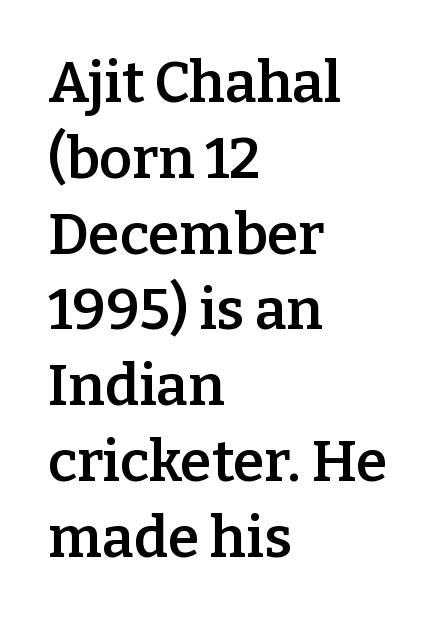
{"serif": "yes", "italic": "no", "bold": "semi", "weight": "semibold", "width": "normal", "stroke_contrast": "low", "x_height": "medium", "monospaced": "no", "underline": "no", "align": "left", "line_spacing": "normal", "line_spacing_ratio": 1.33, "letter_spacing": "normal", "letter_spacing_em": 0.0, "glyph_px": 57}
